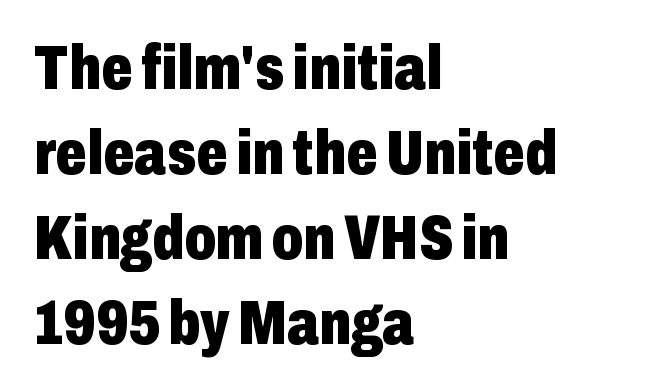
{"serif": "no", "italic": "no", "bold": "yes", "weight": "heavy", "width": "condensed", "stroke_contrast": "low", "x_height": "medium", "monospaced": "no", "underline": "no", "align": "left", "line_spacing": "normal", "line_spacing_ratio": 1.37, "letter_spacing": "normal", "letter_spacing_em": 0.0, "glyph_px": 62}
